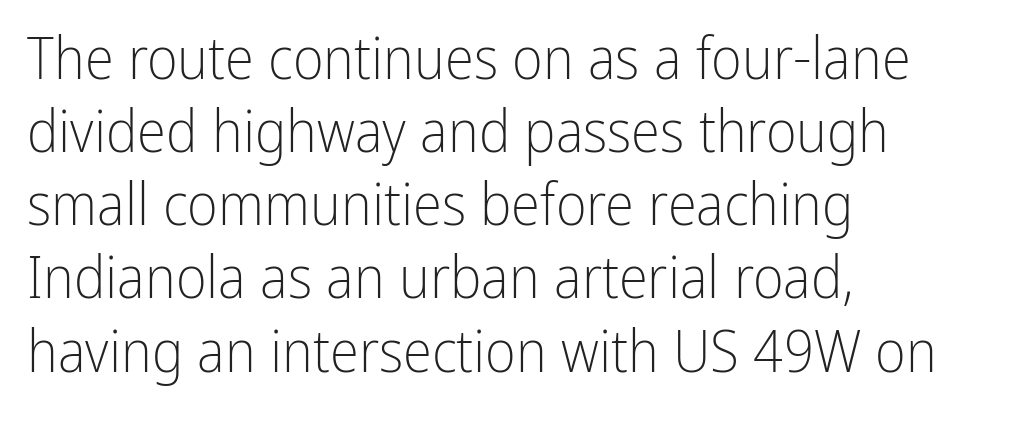
{"serif": "no", "italic": "no", "bold": "no", "weight": "light", "width": "condensed", "stroke_contrast": "low", "x_height": "medium", "monospaced": "no", "underline": "no", "align": "left", "line_spacing_ratio": 1.24, "letter_spacing": "normal", "letter_spacing_em": 0.0, "glyph_px": 59}
